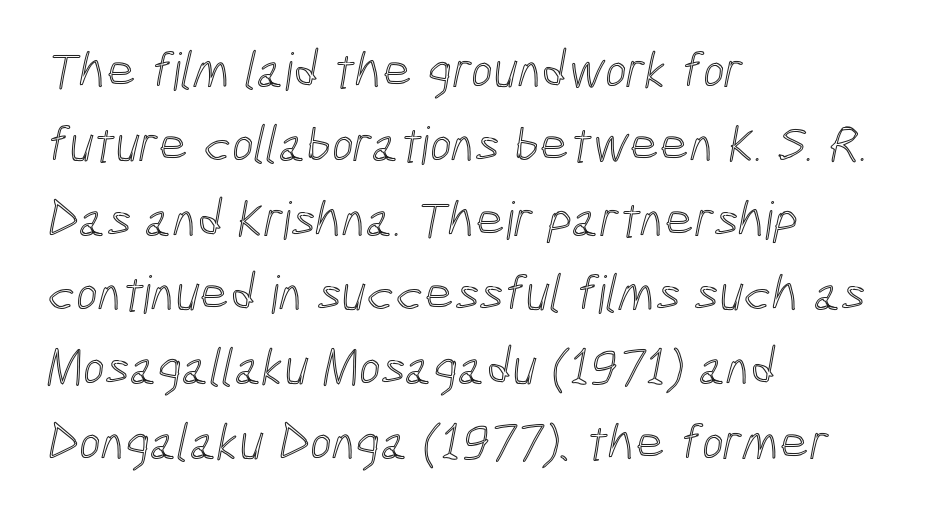
The image shows 52 px condensed type; set left-aligned, normal line spacing (1.43x), normal letter spacing, not underlined; a medium x-height.
